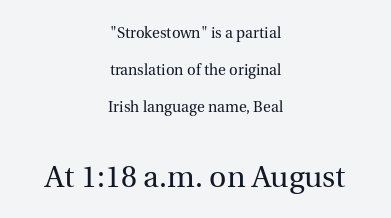
Examine the stroke ends and you'll spot serifs. The tracking reads as untouched default to a designer's eye. Each line is balanced around a shared central axis. The string is rendered with underlining switched off. Character widths vary here, with narrow letters taking less room than wide ones.
